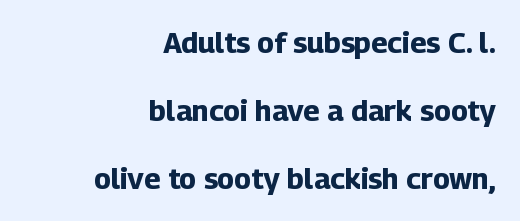
The specimen reads as upright at a glance. This rendering leaves character spacing at its baseline value. The typeface chosen for these lines omits serifs. The passage is arranged like a letterhead date or caption credit — flush right.
